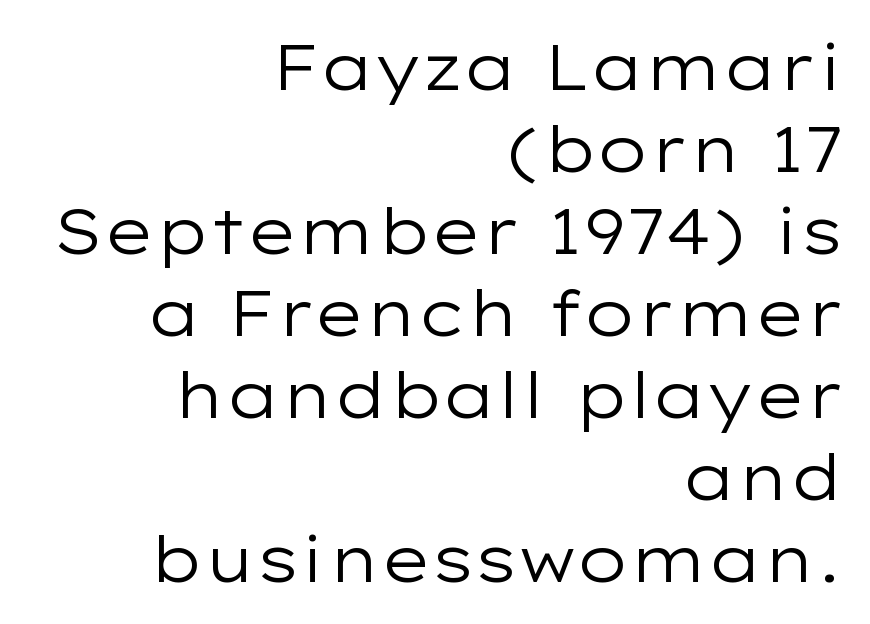
{"serif": "no", "italic": "no", "bold": "no", "weight": "regular", "width": "wide", "stroke_contrast": "low", "x_height": "medium", "monospaced": "no", "underline": "no", "align": "right", "line_spacing": "normal", "line_spacing_ratio": 1.28, "letter_spacing": "normal", "letter_spacing_em": 0.0, "glyph_px": 64}
